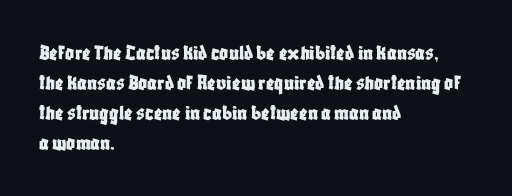
The lettering stays uniformly vertical, giving the passage a roman look. The text block is weighted toward the left margin, trailing off unevenly rightward. A typesetter would call this zero additional tracking. Evenly set lines give the paragraph a standard silhouette.
